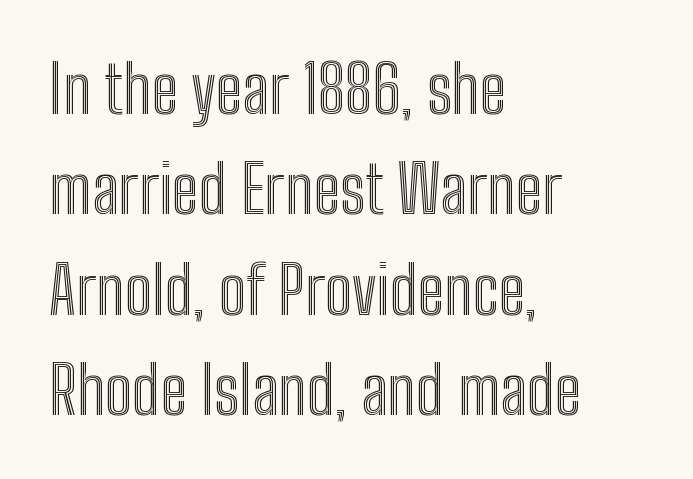
{"italic": "no", "width": "condensed", "x_height": "medium", "monospaced": "no", "underline": "no", "align": "left", "line_spacing": "normal", "line_spacing_ratio": 1.52, "letter_spacing": "normal", "letter_spacing_em": 0.0, "glyph_px": 66}
